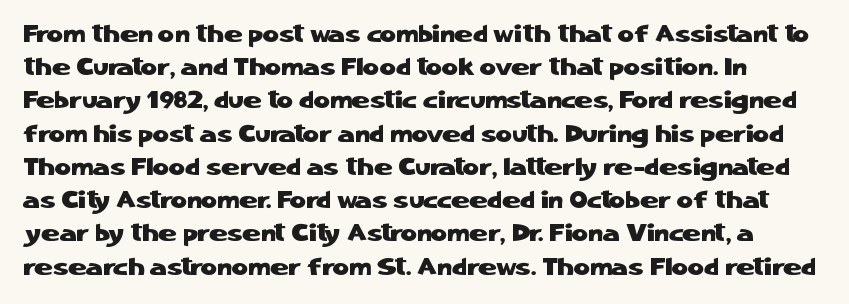
Underlining? Definitely not there. Honestly, the letter spacing is just normal — you wouldn't notice it. Successive baselines arrive at the customary interval. No italicization has been applied; the sample stays upright.
